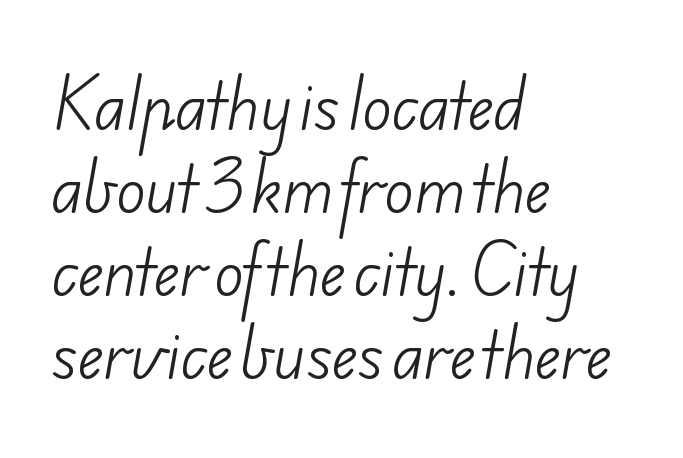
{"serif": "no", "bold": "no", "weight": "light", "width": "normal", "stroke_contrast": "low", "x_height": "small", "monospaced": "no", "underline": "no", "align": "left", "line_spacing": "normal", "line_spacing_ratio": 1.36, "letter_spacing": "normal", "letter_spacing_em": 0.0, "glyph_px": 61}
